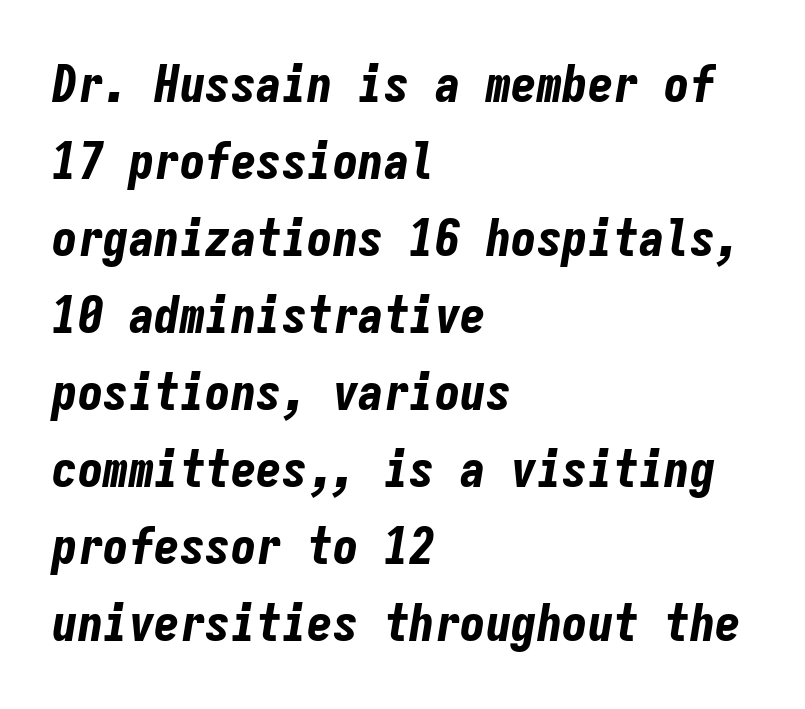
All the whitespace from short lines collects on the right. The passage shown stacks its lines at a standard gap. The passage shown is typed in a monospace face where columns stay perfectly aligned. In terms of posture, this sample is oblique. Descenders hang freely into open space. Emphasis by weight is at full strength: bold.
